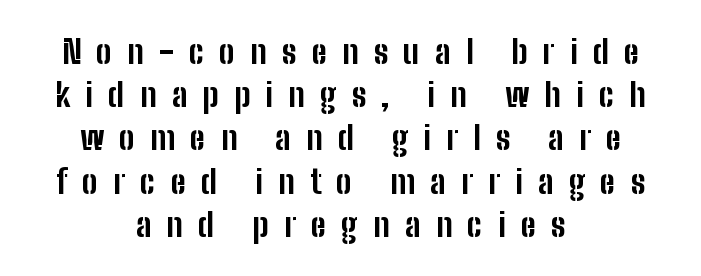
Q: Is the text bold? A: Yes.
Q: Is the text italic (slanted)? A: No, it is upright.
Q: Is the typeface a serif or a sans-serif typeface? A: Sans-serif.
Q: Is the text underlined? A: No.
Q: How is the paragraph aligned? A: Centered.
Q: Is the spacing between letters normal or unusually wide? A: Unusually wide.
Q: Is the spacing between lines tight, normal or loose? A: Normal.
Q: Width (condensed, normal, or wide)? A: Condensed.
Q: Stroke contrast? A: Low.
Q: x-height? A: Medium.
Q: Monospaced? A: No.
